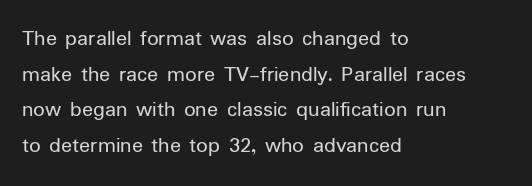
Baseline-to-baseline distance is the conventional proportion of letter height. The passage is arranged the way most books set body copy — flush left. The glyphs are unaccompanied by any horizontal stroke below them. The gaps between neighbouring characters are ordinary and unremarkable.
